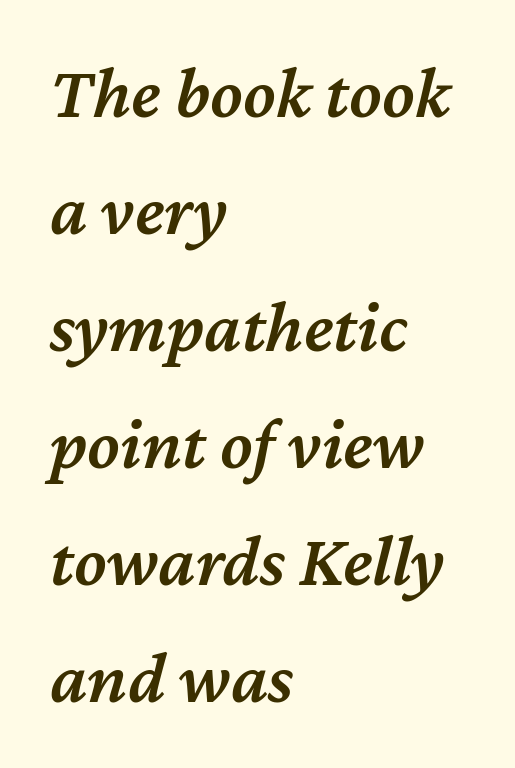
The image shows 74 px semibold type, italic (leaning right); set left-aligned, normal line spacing (1.58x), normal letter spacing, not underlined; medium stroke contrast and a medium x-height.
